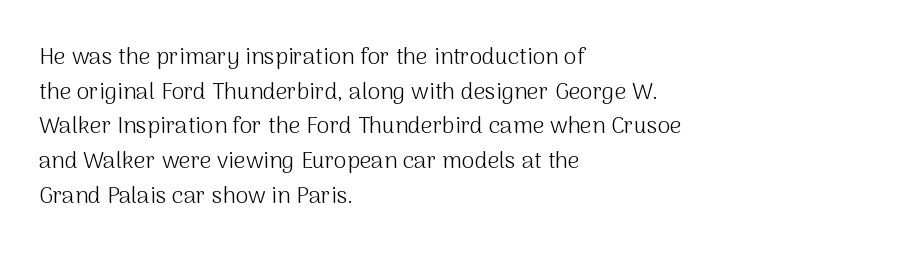
{"italic": "no", "bold": "no", "underline": "no", "align": "left", "line_spacing": "normal", "line_spacing_ratio": 1.51, "letter_spacing": "normal", "letter_spacing_em": 0.0, "glyph_px": 23}
